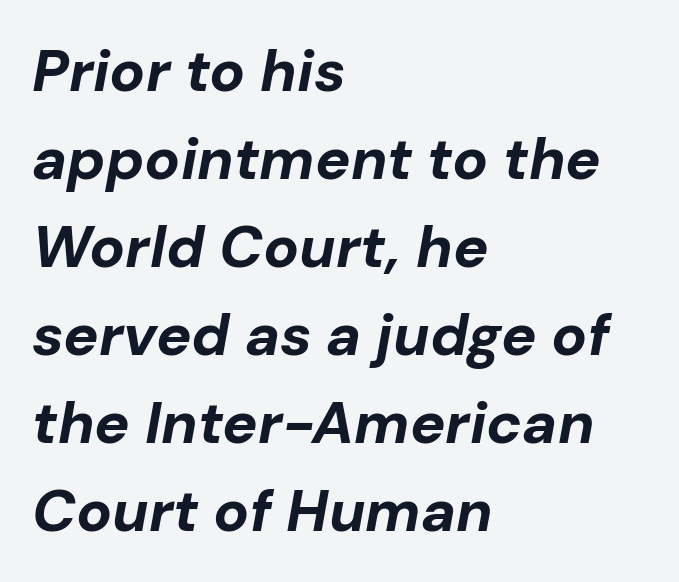
The image shows 59 px bold type, italic (leaning right); set left-aligned, normal line spacing (1.49x), normal letter spacing, not underlined; low stroke contrast and a medium x-height.
